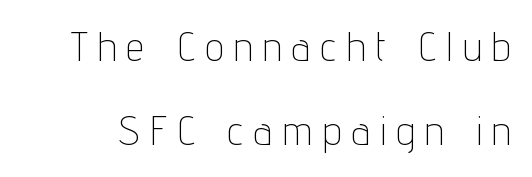
The image shows 40 px thin, condensed sans-serif type, upright; set loose line spacing (2.09x), unusually wide letter spacing (+0.28 em), not underlined; low stroke contrast and a medium x-height.
